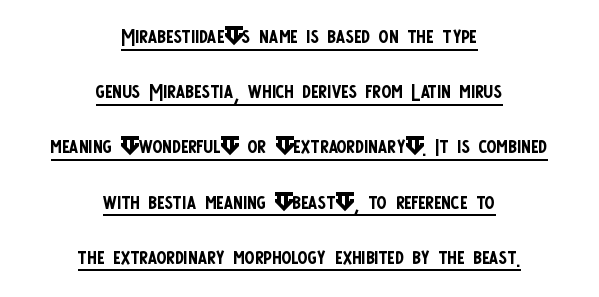
The image shows 30 px regular-weight, condensed sans-serif type, upright; set centered, line spacing 1.84x, normal letter spacing, underlined; low stroke contrast and a large x-height.
